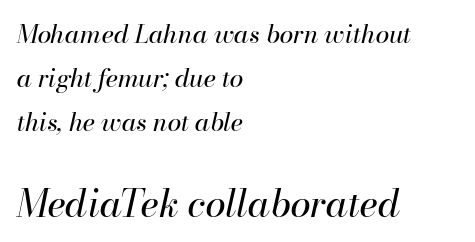
Q: Is the text bold? A: No.
Q: Is the text italic (slanted)? A: Yes, it leans right by about 13 degrees.
Q: Is the text underlined? A: No.
Q: How is the paragraph aligned? A: Left-aligned.
Q: Is the spacing between letters normal or unusually wide? A: Normal.
Q: Which block of text is set in a larger size, the first (top) or the second (bottom)? A: The second (bottom) one.
Q: Width (condensed, normal, or wide)? A: Normal.
Q: Stroke contrast? A: High.
Q: x-height? A: Small.
Q: Monospaced? A: No.
